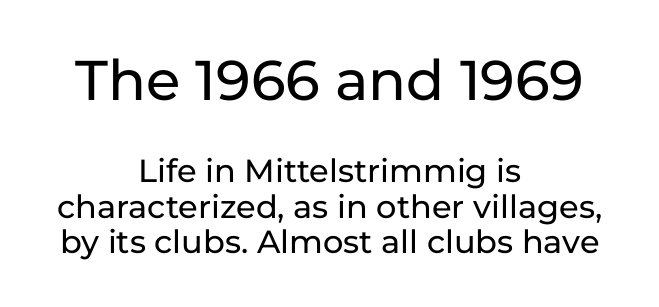
{"serif": "no", "italic": "no", "width": "normal", "stroke_contrast": "low", "x_height": "medium", "monospaced": "no", "underline": "no", "align": "center", "line_spacing": "tight", "line_spacing_ratio": 1.1, "letter_spacing": "normal", "letter_spacing_em": 0.0, "larger_block": "first", "size_ratio": 1.75, "glyph_px": 56}
